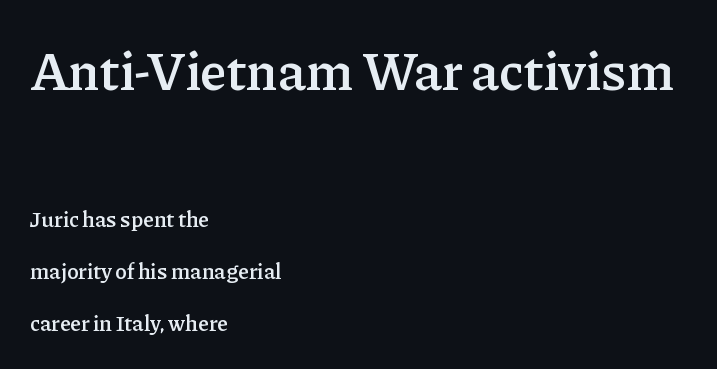
Typographically, this falls in the serif category. This layout puts the oversized block above and the modest block below. Regarding leading, the lines here are spaced well apart. I'd describe the lettering as semibold — firm but not a full bold. The rag falls on the right side of this text block. The face used here is proportionally spaced, like ordinary book or web type.
